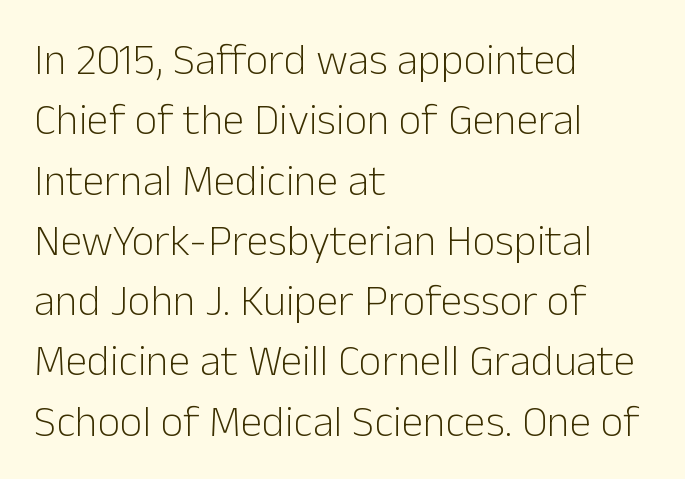
{"serif": "no", "italic": "no", "bold": "no", "weight": "light", "width": "normal", "stroke_contrast": "low", "x_height": "medium", "monospaced": "no", "underline": "no", "align": "left", "line_spacing": "normal", "line_spacing_ratio": 1.37, "letter_spacing": "normal", "letter_spacing_em": 0.0, "glyph_px": 44}
